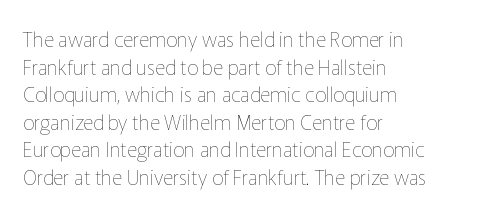
{"italic": "no", "bold": "no", "underline": "no", "align": "left", "line_spacing": "normal", "line_spacing_ratio": 1.38, "letter_spacing": "normal", "letter_spacing_em": 0.0, "glyph_px": 20}
